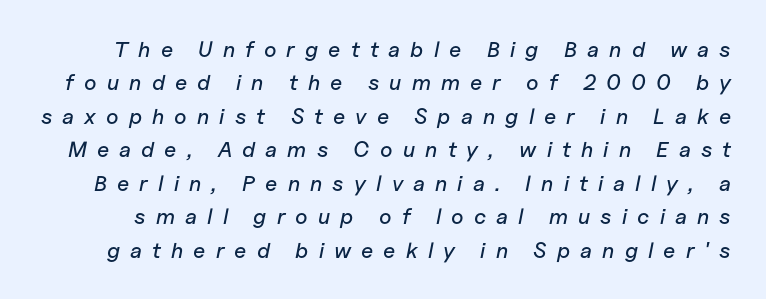
There is plenty of visible air inserted between adjacent glyphs. Quick note: interline space is typical. A bare baseline throughout the passage. Yep, that's italic — everything's leaning.
